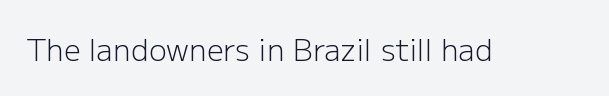
The image shows 30 px light sans-serif type, upright; set normal letter spacing, not underlined; low stroke contrast and a medium x-height.
